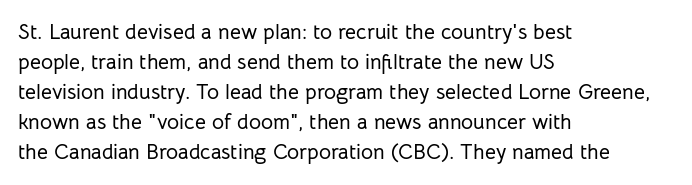
The image shows 21 px text type, upright; set left-aligned, normal line spacing (1.43x), normal letter spacing, not underlined.
